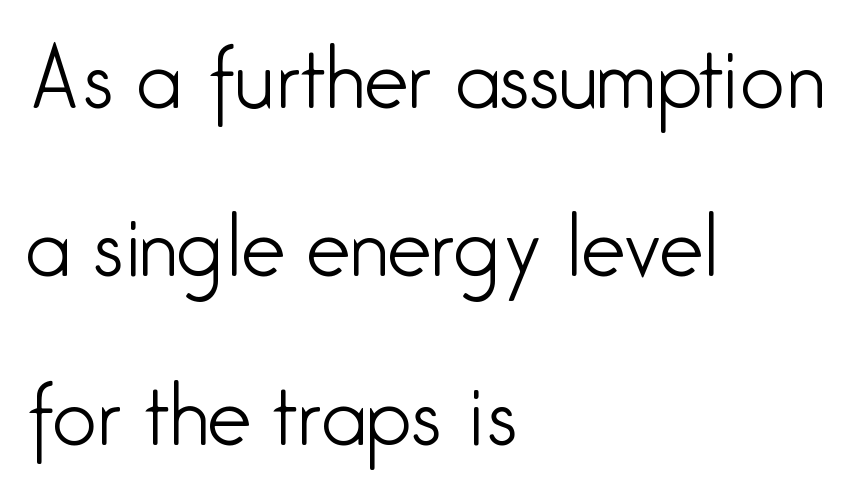
The image shows 79 px light, condensed sans-serif type, upright; set left-aligned, loose line spacing (2.13x), normal letter spacing, not underlined; low stroke contrast and a medium x-height.
